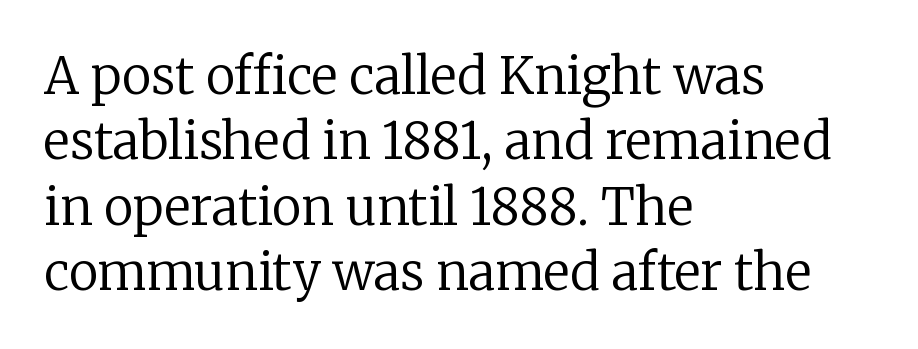
The image shows 50 px regular-weight serif type, upright; set left-aligned, normal line spacing (1.31x), normal letter spacing, not underlined; low stroke contrast and a medium x-height.
